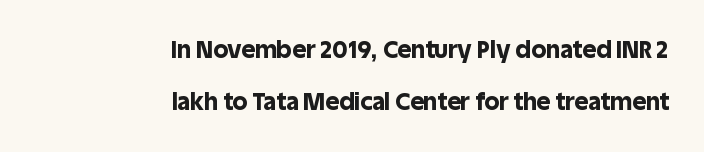
The image shows 24 px bold type, upright; set right-aligned, loose line spacing (2.18x), normal letter spacing, not underlined.
